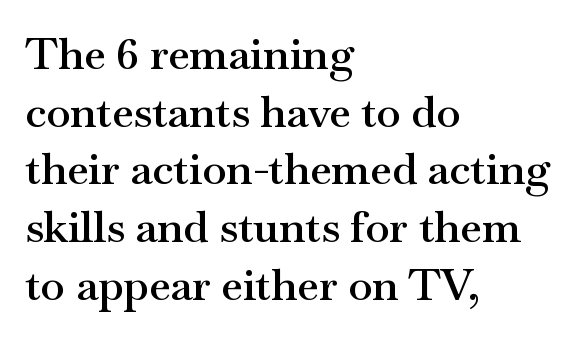
Notice how descenders clear the ascenders below comfortably — that's standard leading. Here the designer chose a conventional face with non-uniform glyph widths. A roman cut, with each character standing at attention. The paragraph has a hard left edge and a soft right edge. Nothing unusual about the tracking: characters are spaced as the font intends. Each letter's strokes conclude with small projecting serifs.
